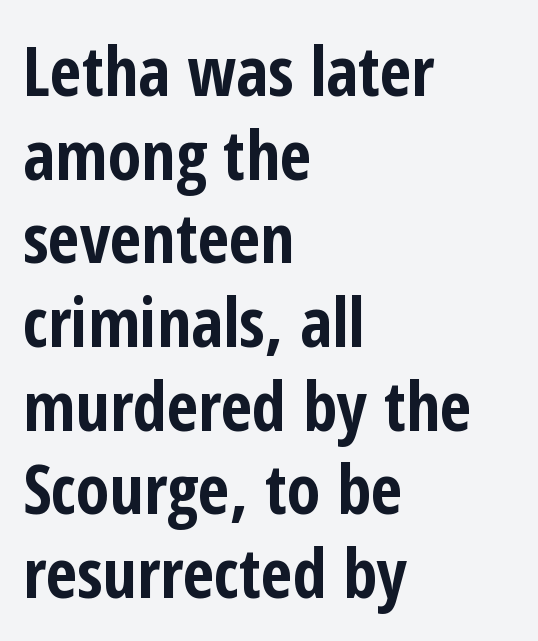
The image shows 68 px bold, condensed sans-serif type, upright; set left-aligned, line spacing 1.23x, normal letter spacing, not underlined; low stroke contrast and a medium x-height.
